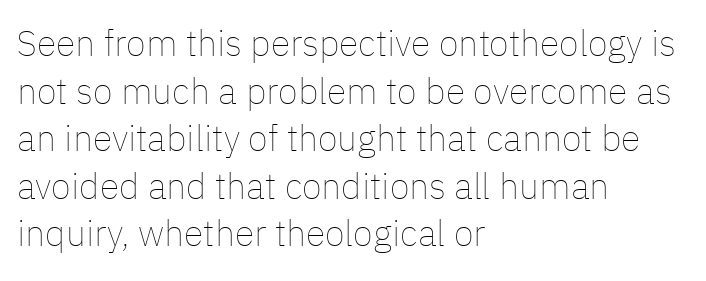
The baseline area is clear. On a weight scale, this lands at 450 or below. Normally led — the rows are evenly, conventionally spaced. Nothing unusual about the tracking: characters are spaced as the font intends.
